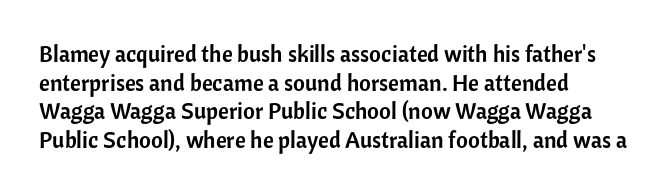
Q: Is the text italic (slanted)? A: No, it is upright.
Q: Is the text underlined? A: No.
Q: How is the paragraph aligned? A: Left-aligned.
Q: Is the spacing between letters normal or unusually wide? A: Normal.
Q: Is the spacing between lines tight, normal or loose? A: Normal.
